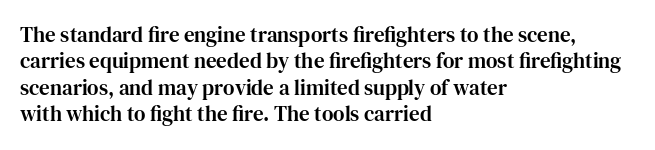
Is there much room between lines? A standard amount, neither cramped nor airy. The line texture is even and compact thanks to regular tracking. In terms of posture, this sample is upright. The paragraph has a hard left edge and a soft right edge. The strip under each line holds only bare page.
